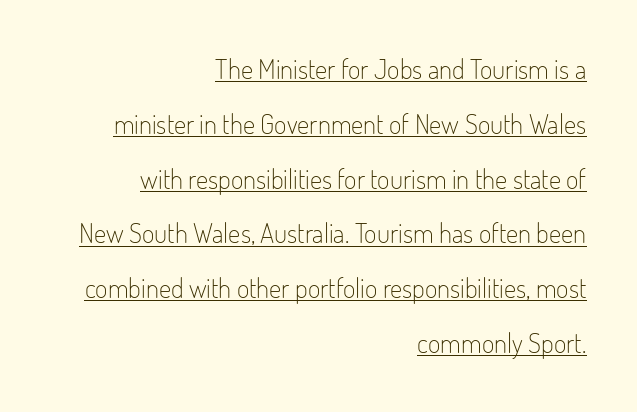
Q: Is the text bold? A: No.
Q: Is the text italic (slanted)? A: No, it is upright.
Q: Is the text underlined? A: Yes.
Q: How is the paragraph aligned? A: Right-aligned.
Q: Is the spacing between letters normal or unusually wide? A: Normal.
Q: Is the spacing between lines tight, normal or loose? A: Loose.
